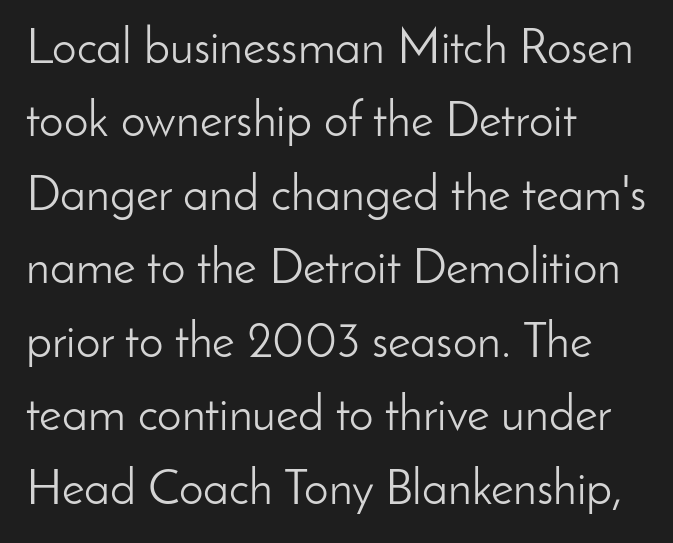
Q: Is the text bold? A: No.
Q: Is the text italic (slanted)? A: No, it is upright.
Q: Is the typeface a serif or a sans-serif typeface? A: Sans-serif.
Q: Is the text underlined? A: No.
Q: How is the paragraph aligned? A: Left-aligned.
Q: Is the spacing between letters normal or unusually wide? A: Normal.
Q: Is the spacing between lines tight, normal or loose? A: Normal.
Q: Width (condensed, normal, or wide)? A: Normal.
Q: Stroke contrast? A: Low.
Q: x-height? A: Small.
Q: Monospaced? A: No.
